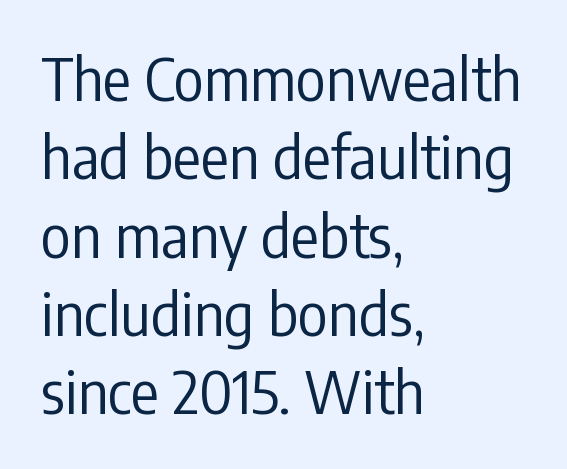
The image shows 58 px regular-weight, condensed sans-serif type, upright; set left-aligned, normal line spacing (1.35x), normal letter spacing, not underlined; low stroke contrast and a medium x-height.
